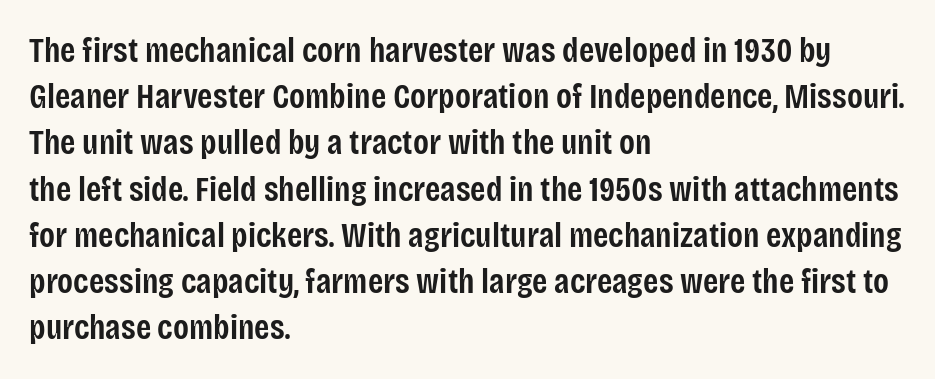
Nope, not italic — everything's standing straight. The letters advance in unequal steps, a hallmark of proportional type. Vertically, the passage feels balanced, rows spaced as you'd expect. Is the letter spacing exaggerated? No — it looks like the ordinary default. Short and long lines alike share a common starting point at left. The gap between lines stays unmarked.
